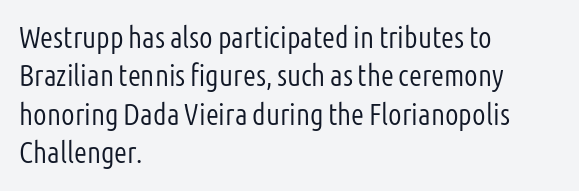
The letterforms sit shoulder to shoulder at normal distance. A normal amount of white space separates one row of letters from the next. Does the lettering tilt? It doesn't — this is upright. Font category for this specimen: sans-serif. This sample has the flowing, uneven cadence of proportional lettering. The ragged edge is on the right, which tells us the setting is flush left.
